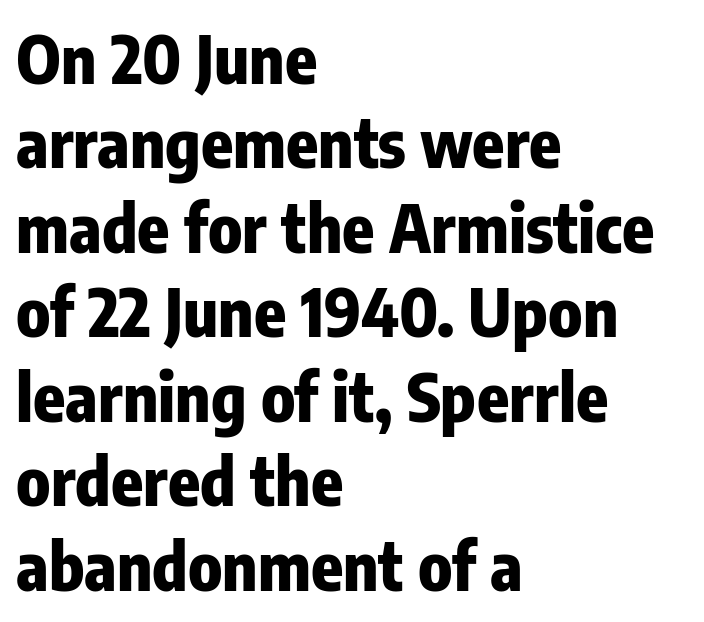
{"serif": "no", "italic": "no", "bold": "yes", "weight": "heavy", "width": "condensed", "stroke_contrast": "low", "x_height": "medium", "monospaced": "no", "underline": "no", "align": "left", "line_spacing": "normal", "line_spacing_ratio": 1.28, "letter_spacing": "normal", "letter_spacing_em": 0.0, "glyph_px": 66}
